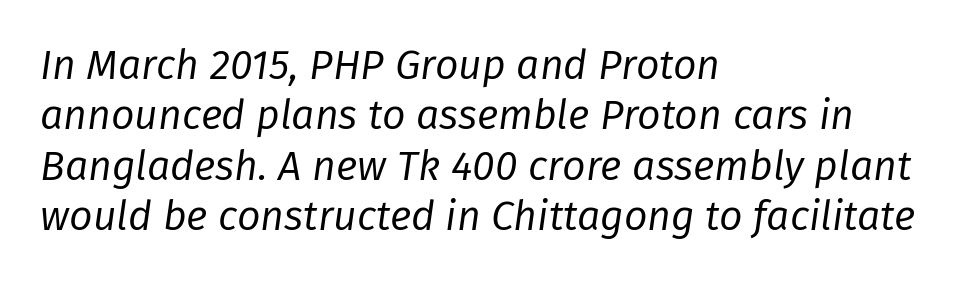
{"italic": "yes", "lean": "right", "slant_degrees": 8, "bold": "no", "weight": "regular", "width": "normal", "stroke_contrast": "low", "x_height": "medium", "monospaced": "no", "underline": "no", "align": "left", "line_spacing_ratio": 1.23, "letter_spacing": "normal", "letter_spacing_em": 0.0, "glyph_px": 41}
